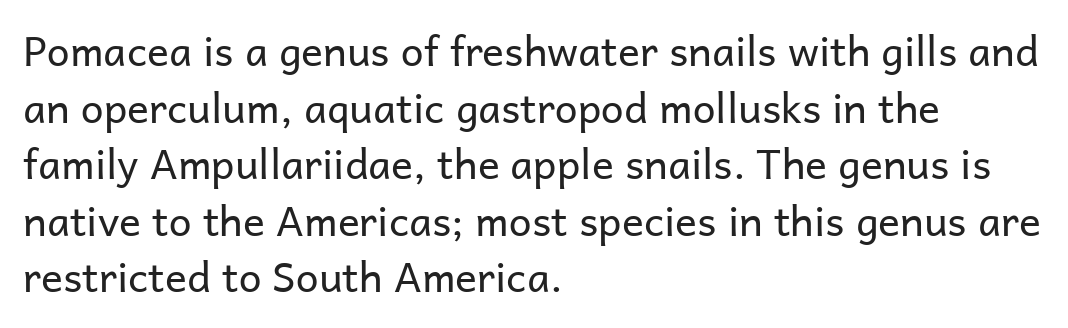
Q: Is the text bold? A: No.
Q: Is the text italic (slanted)? A: No, it is upright.
Q: Is the typeface a serif or a sans-serif typeface? A: Sans-serif.
Q: Is the text underlined? A: No.
Q: How is the paragraph aligned? A: Left-aligned.
Q: Is the spacing between letters normal or unusually wide? A: Normal.
Q: Is the spacing between lines tight, normal or loose? A: Normal.
Q: Width (condensed, normal, or wide)? A: Normal.
Q: Stroke contrast? A: Low.
Q: x-height? A: Medium.
Q: Monospaced? A: No.
